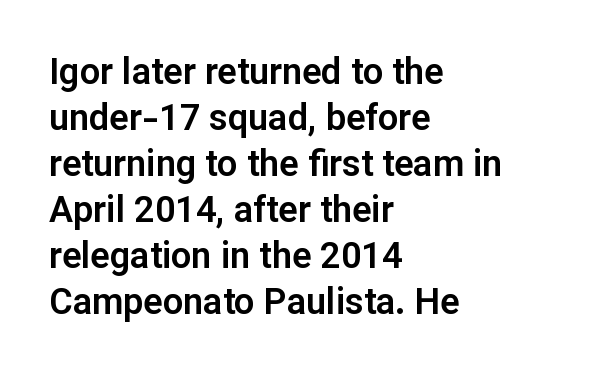
Q: Is the text italic (slanted)? A: No, it is upright.
Q: Is the typeface a serif or a sans-serif typeface? A: Sans-serif.
Q: Is the text underlined? A: No.
Q: How is the paragraph aligned? A: Left-aligned.
Q: Is the spacing between letters normal or unusually wide? A: Normal.
Q: Is the spacing between lines tight, normal or loose? A: Normal.
Q: Width (condensed, normal, or wide)? A: Normal.
Q: Stroke contrast? A: Low.
Q: x-height? A: Medium.
Q: Monospaced? A: No.
